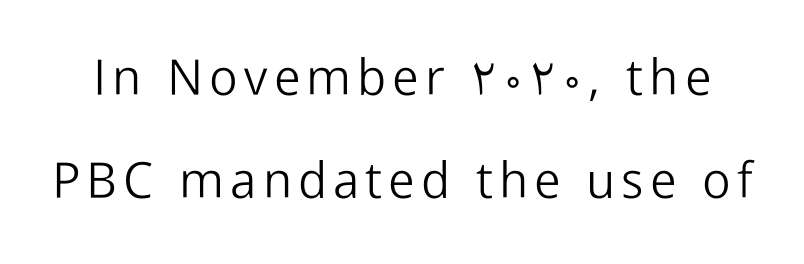
Baseline-to-baseline distance is far greater than the letter height. Compared with a typical body face, this is equally light or lighter still. Proportional: the letters do not fall into vertical columns. The font's upright variant was chosen for this text.
